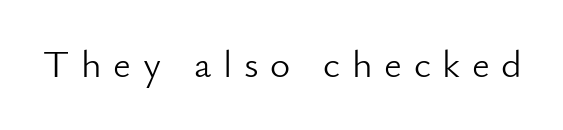
Q: Is the text bold? A: No.
Q: Is the text italic (slanted)? A: No, it is upright.
Q: Is the typeface a serif or a sans-serif typeface? A: Sans-serif.
Q: Is the text underlined? A: No.
Q: Is the spacing between letters normal or unusually wide? A: Unusually wide.
Q: Width (condensed, normal, or wide)? A: Normal.
Q: Stroke contrast? A: Low.
Q: x-height? A: Small.
Q: Monospaced? A: No.
